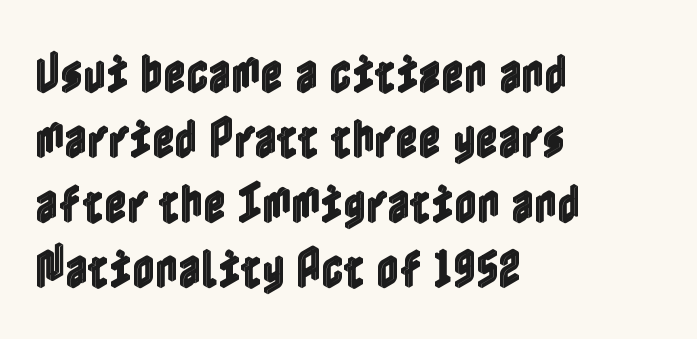
This is roman type, the default non-slanted kind. Honestly, there is no underline to notice here at all. A classic flush-left, rag-right setting is used for this passage. The tracking reads as untouched default to a designer's eye.
